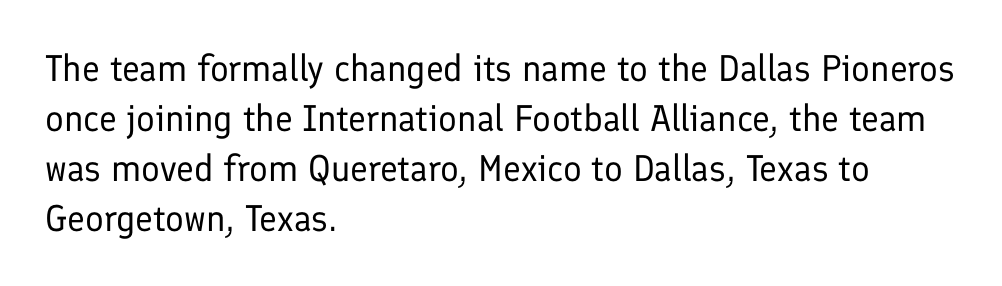
The image shows 37 px regular-weight sans-serif type, upright; set left-aligned, normal line spacing (1.35x), normal letter spacing, not underlined; low stroke contrast and a medium x-height.
